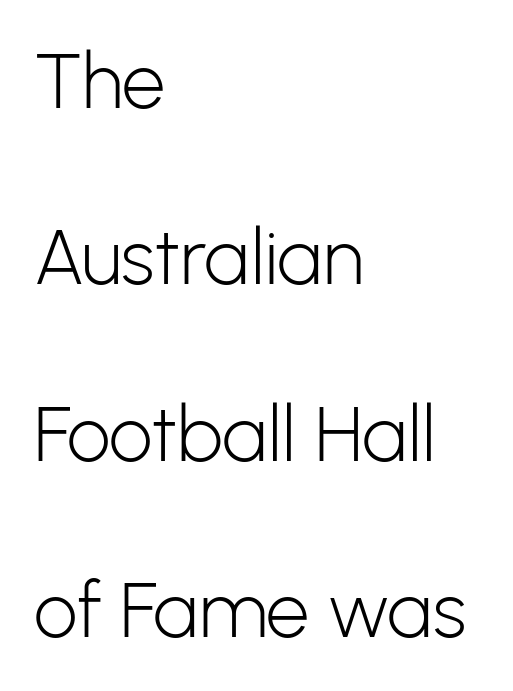
Leftover space on each line is placed entirely after the last word. The font's upright variant was chosen for this text. Looks like regular typesetting: each glyph gets only the width it needs. Lines of text with bare space underneath. The text was rendered using a sans face with plain stroke endings.
